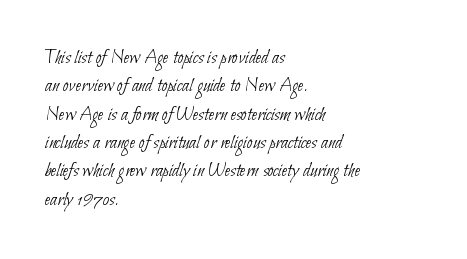
The specimen omits any rule beneath the text block's lines. The setting favours the left margin, as ordinary paragraphs usually do. How are the letters spaced? Ordinarily, with no added tracking. The passage shown stacks its lines at a standard gap.
